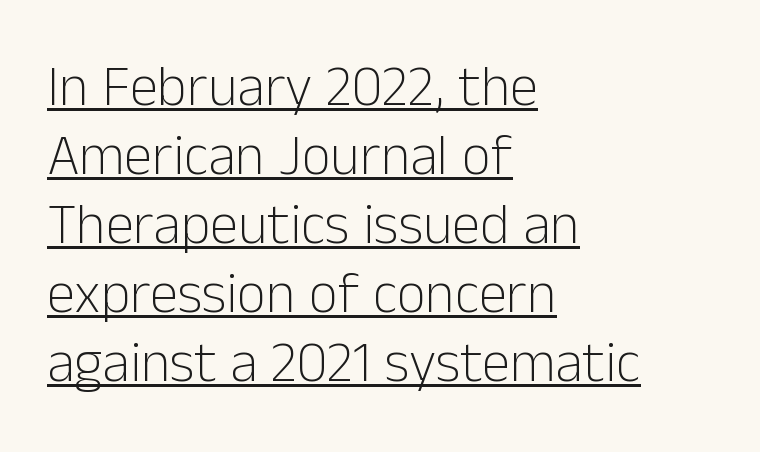
The image shows 57 px light sans-serif type, upright; set left-aligned, line spacing 1.21x, normal letter spacing, underlined; low stroke contrast and a medium x-height.
